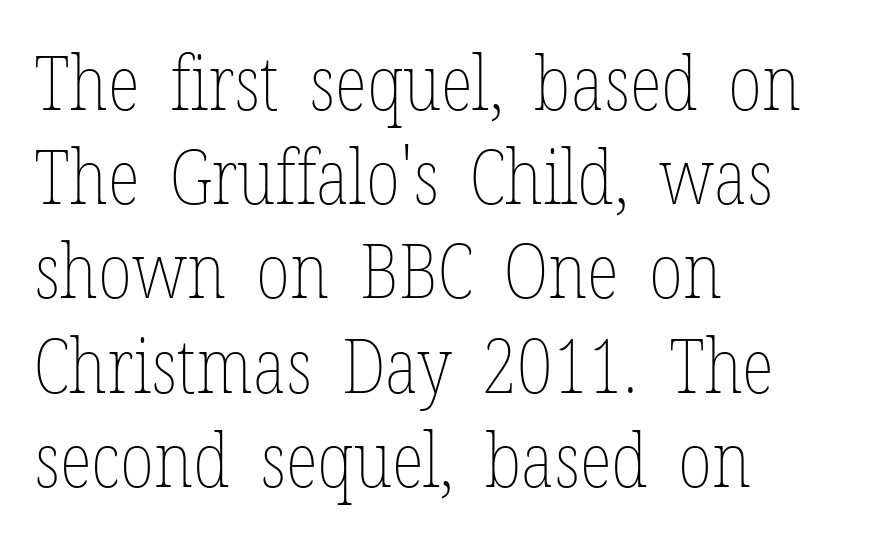
The image shows 76 px thin, condensed type, upright; set left-aligned, line spacing 1.24x, normal letter spacing, not underlined; low stroke contrast and a medium x-height.
